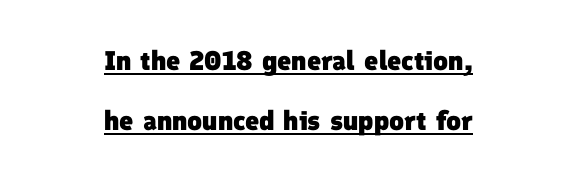
{"bold": "yes", "underline": "yes", "align": "center", "line_spacing": "loose", "line_spacing_ratio": 2.24, "letter_spacing": "normal", "letter_spacing_em": 0.0, "glyph_px": 27}
